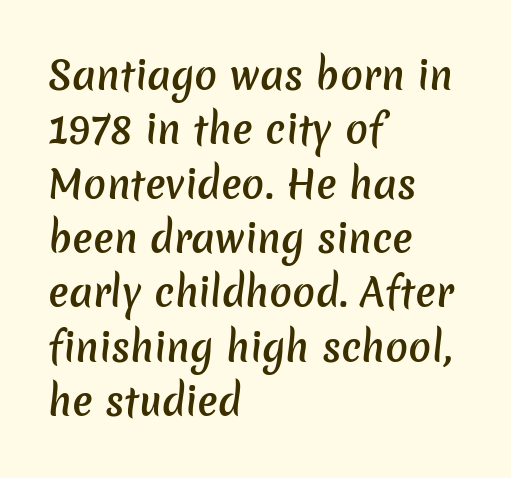
Descenders hang freely into open space. One-word summary of the alignment: left. Character widths vary here, with narrow letters taking less room than wide ones. No feet cap the strokes, marking this as sans-serif type.
